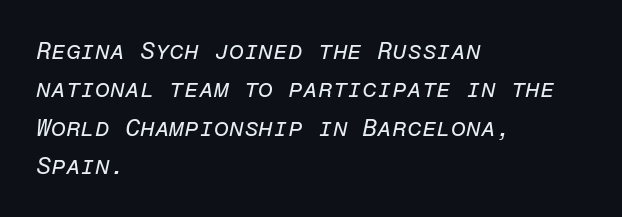
The image shows 24 px text type, italic (leaning right); set left-aligned, normal line spacing (1.6x), normal letter spacing, not underlined.
